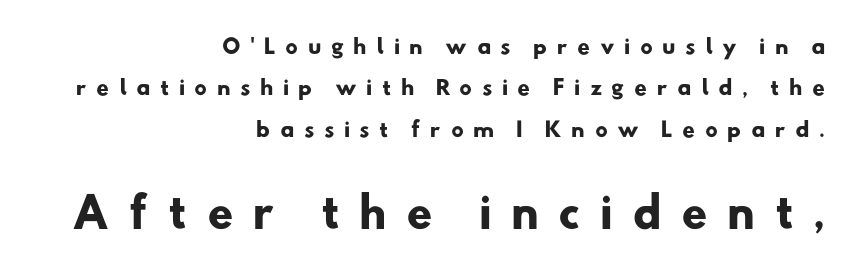
Reading down the block, your eye finds every line finishing at a fixed right position. Is this a sans? Yes — the strokes have no serifs. The lines are spread far apart with generous leading. The rendering uses natural spacing where letterforms have individual widths.
